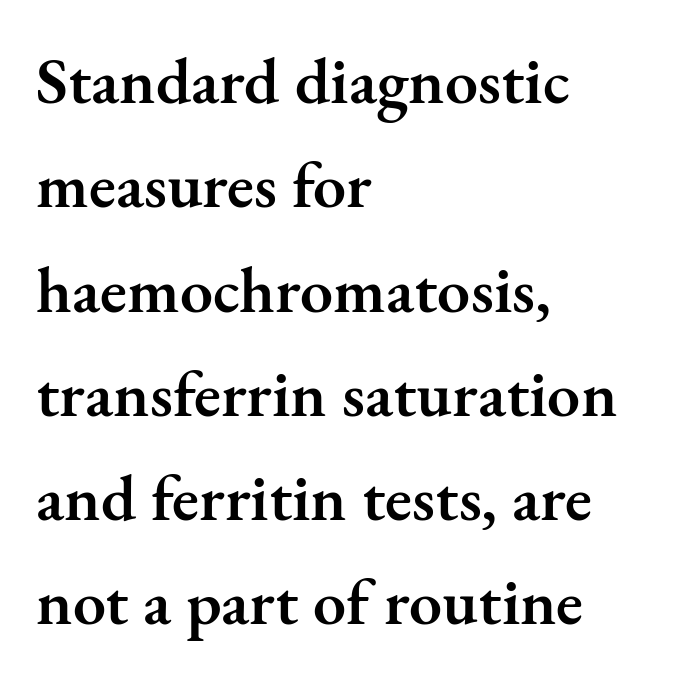
The image shows 66 px semibold serif type, upright; set left-aligned, normal line spacing (1.58x), normal letter spacing, not underlined; medium stroke contrast and a small x-height.
